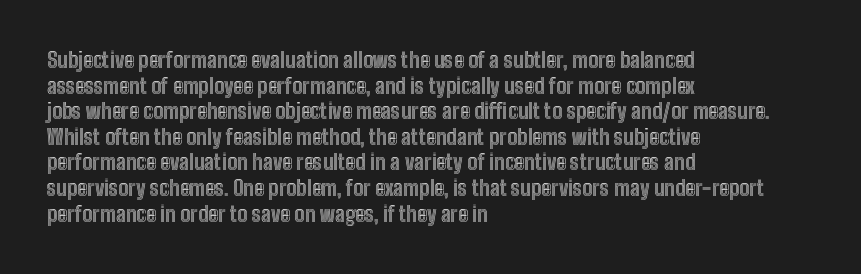
{"italic": "no", "underline": "no", "align": "left", "line_spacing_ratio": 1.22, "letter_spacing": "normal", "letter_spacing_em": 0.0, "glyph_px": 21}
